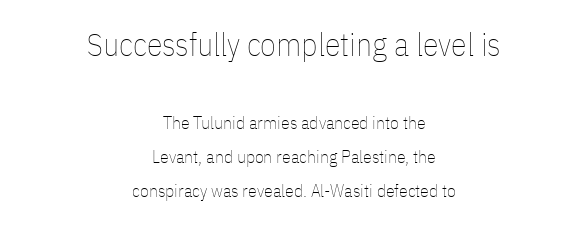
The image shows 32 px thin, condensed type, upright; set centered, loose line spacing (1.91x), normal letter spacing, not underlined; the first (top) block is 1.78x larger; low stroke contrast and a medium x-height.
